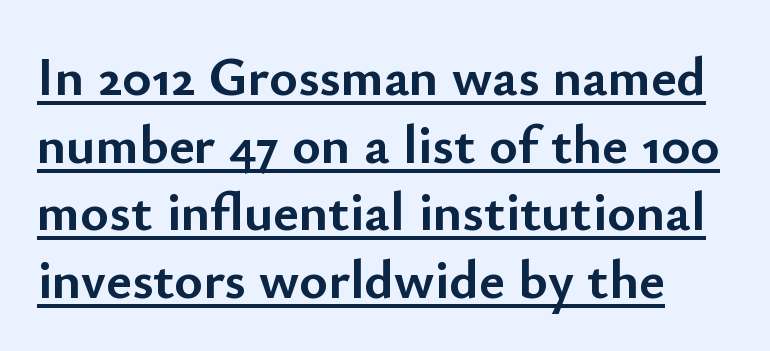
Q: Is the text bold? A: Yes.
Q: Is the text italic (slanted)? A: No, it is upright.
Q: Is the typeface a serif or a sans-serif typeface? A: Sans-serif.
Q: Is the text underlined? A: Yes.
Q: Is the spacing between letters normal or unusually wide? A: Normal.
Q: Width (condensed, normal, or wide)? A: Normal.
Q: Stroke contrast? A: Low.
Q: x-height? A: Small.
Q: Monospaced? A: No.
